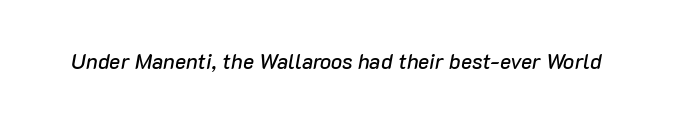
The image shows 21 px text type, italic (leaning right); set normal letter spacing, not underlined.
